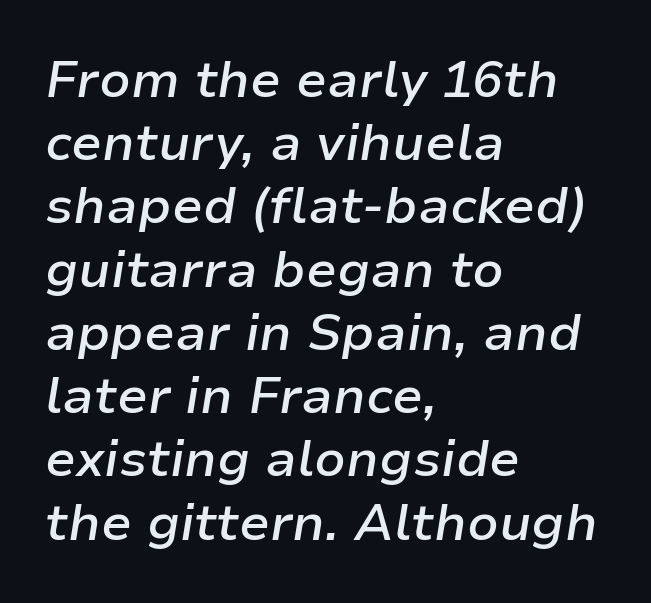
{"italic": "yes", "lean": "right", "slant_degrees": 9, "bold": "semi", "weight": "semibold", "width": "normal", "stroke_contrast": "low", "x_height": "medium", "monospaced": "no", "underline": "no", "align": "left", "line_spacing_ratio": 1.24, "letter_spacing": "normal", "letter_spacing_em": 0.0, "glyph_px": 51}
